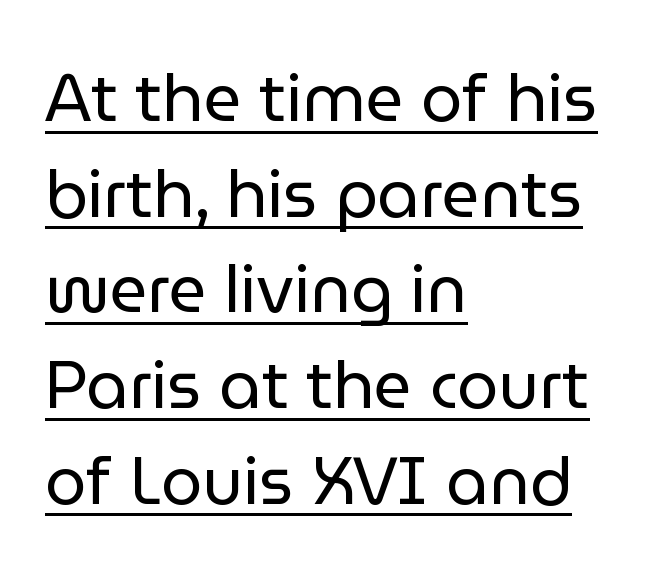
{"serif": "no", "italic": "no", "bold": "no", "weight": "regular", "width": "normal", "stroke_contrast": "low", "x_height": "medium", "monospaced": "no", "underline": "yes", "align": "left", "line_spacing": "normal", "line_spacing_ratio": 1.45, "letter_spacing": "normal", "letter_spacing_em": 0.0, "glyph_px": 66}
